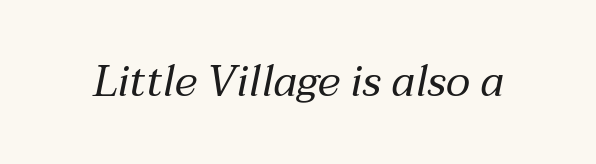
Q: Is the text bold? A: No.
Q: Is the text italic (slanted)? A: Yes, it leans right by about 12 degrees.
Q: Is the text underlined? A: No.
Q: Is the spacing between letters normal or unusually wide? A: Normal.
Q: Width (condensed, normal, or wide)? A: Normal.
Q: Stroke contrast? A: Medium.
Q: x-height? A: Medium.
Q: Monospaced? A: No.
